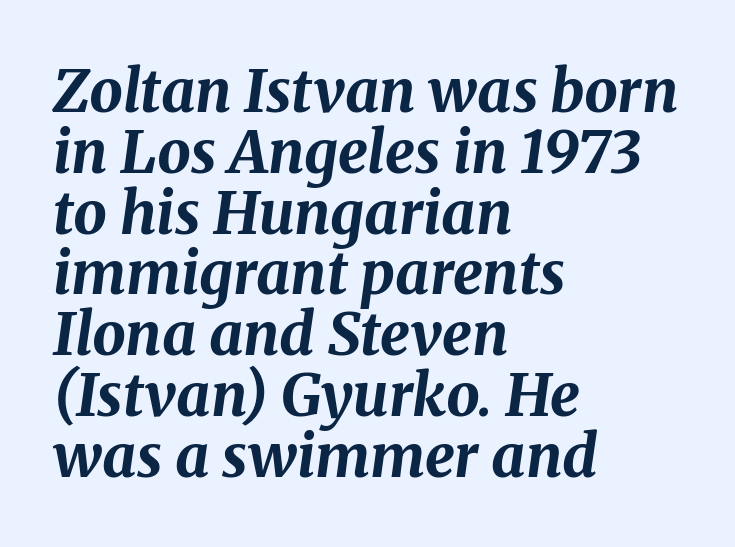
Slant detected: the letters are inclined. Vertical spacing — tight. Between one letter and the next there's only the usual sliver of space. Weight check: bold — yes, fully.
